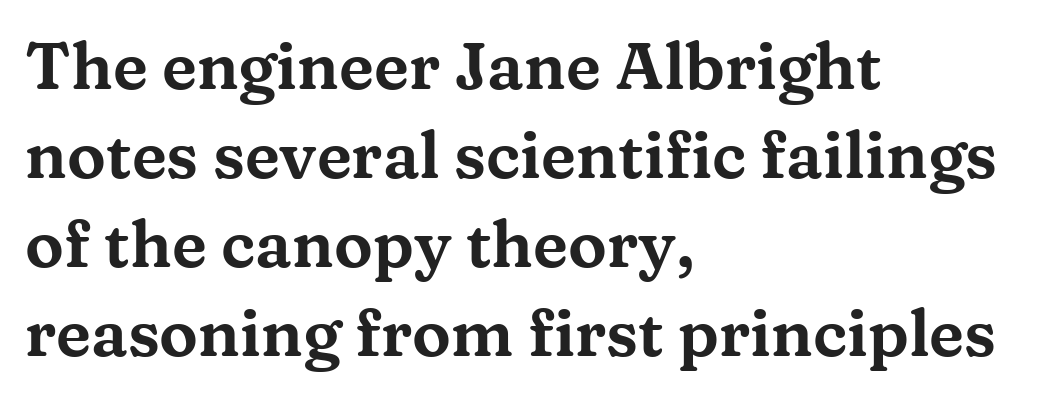
The passage shown is typeset with a serif family. You could call the tracking neutral — neither tight nor loose. The string is rendered with underlining switched off. Honestly, the row spacing looks completely unremarkable. The lines are quadded left. Do the characters align in a grid? No, the font is proportional.
